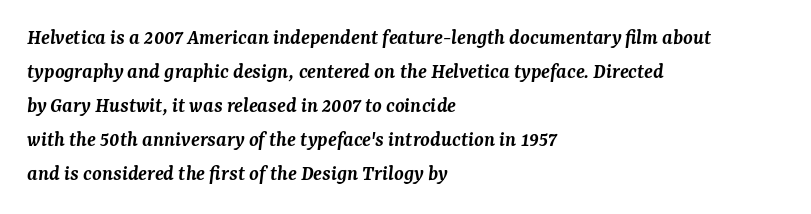
Honestly, the letter spacing is just normal — you wouldn't notice it. Every character sits at an angle, as italics do. Regarding leading, the lines here are spaced in the standard way. Alignment: flush left. Each glyph is drawn with semibold strokes, heavier than normal yet not fully bold.
